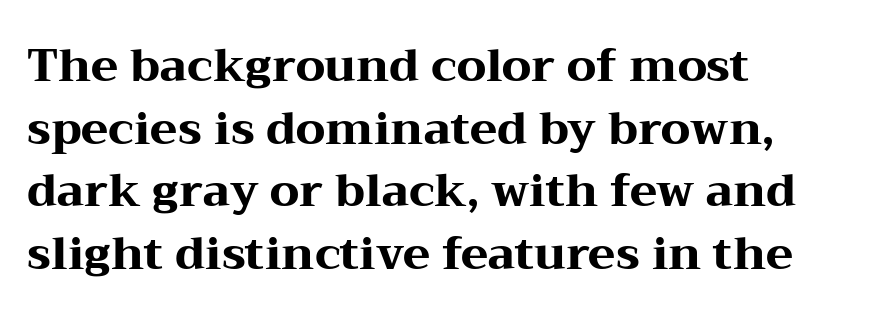
{"serif": "yes", "italic": "no", "bold": "yes", "weight": "heavy", "width": "wide", "stroke_contrast": "medium", "x_height": "medium", "monospaced": "no", "underline": "no", "align": "left", "line_spacing": "normal", "line_spacing_ratio": 1.39, "letter_spacing": "normal", "letter_spacing_em": 0.0, "glyph_px": 45}
